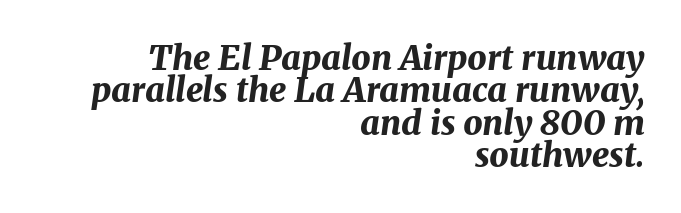
Q: Is the text bold? A: Yes.
Q: Is the text italic (slanted)? A: Yes, it leans right by about 8 degrees.
Q: Is the text underlined? A: No.
Q: How is the paragraph aligned? A: Right-aligned.
Q: Is the spacing between letters normal or unusually wide? A: Normal.
Q: Is the spacing between lines tight, normal or loose? A: Tight.
Q: Width (condensed, normal, or wide)? A: Normal.
Q: Stroke contrast? A: Medium.
Q: x-height? A: Medium.
Q: Monospaced? A: No.
